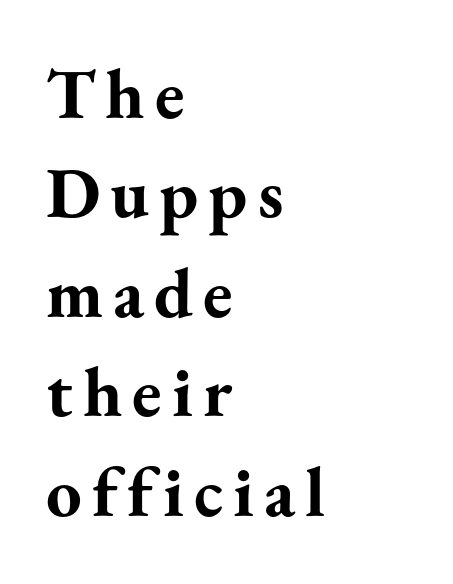
The image shows 71 px bold serif type, upright; set left-aligned, normal line spacing (1.4x), not underlined; medium stroke contrast and a small x-height.
